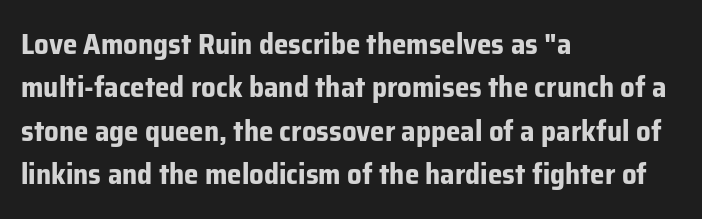
Q: Is the text bold? A: Yes.
Q: Is the text italic (slanted)? A: No, it is upright.
Q: Is the typeface a serif or a sans-serif typeface? A: Sans-serif.
Q: Is the text underlined? A: No.
Q: How is the paragraph aligned? A: Left-aligned.
Q: Is the spacing between letters normal or unusually wide? A: Normal.
Q: Is the spacing between lines tight, normal or loose? A: Normal.
Q: Width (condensed, normal, or wide)? A: Normal.
Q: Stroke contrast? A: Low.
Q: x-height? A: Medium.
Q: Monospaced? A: No.
